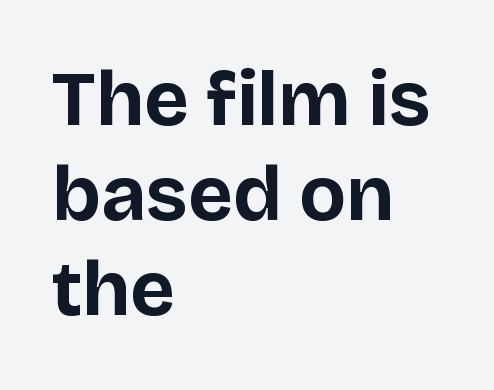
The type sits square on the baseline with zero lean. Layout note: lines flush left. Glyph-to-glyph distance matches everyday printed text. Check under the words: just untouched page. As a designer I'd log this as weight 700, bold.
